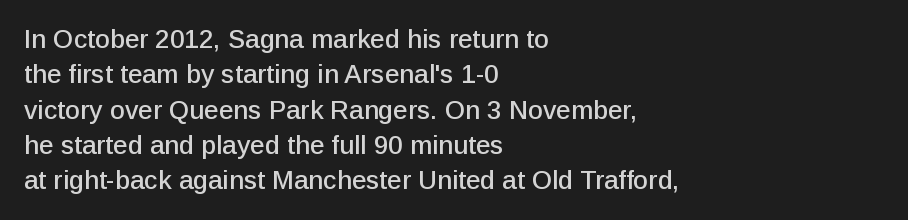
Q: Is the text italic (slanted)? A: No, it is upright.
Q: Is the text underlined? A: No.
Q: How is the paragraph aligned? A: Left-aligned.
Q: Is the spacing between letters normal or unusually wide? A: Normal.
Q: Is the spacing between lines tight, normal or loose? A: Normal.
